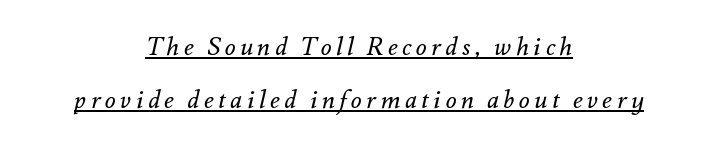
{"italic": "yes", "lean": "right", "slant_degrees": 12, "bold": "no", "underline": "yes", "align": "center", "line_spacing": "loose", "line_spacing_ratio": 2.12, "glyph_px": 25}
